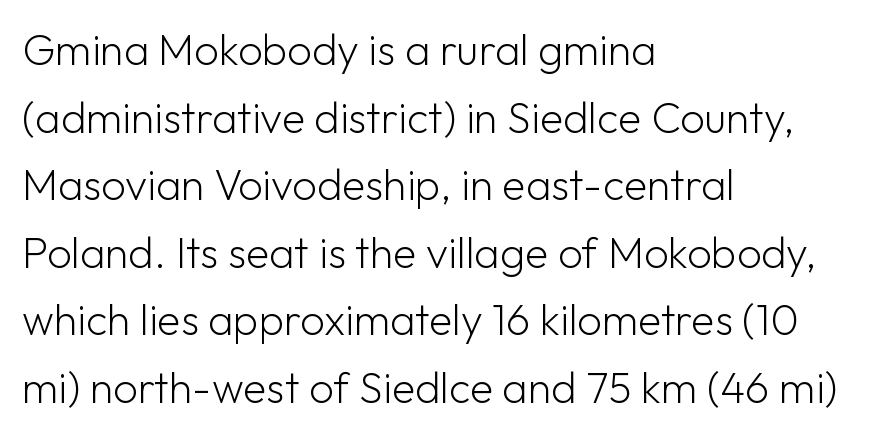
Q: Is the text bold? A: No.
Q: Is the text italic (slanted)? A: No, it is upright.
Q: Is the typeface a serif or a sans-serif typeface? A: Sans-serif.
Q: Is the text underlined? A: No.
Q: How is the paragraph aligned? A: Left-aligned.
Q: Is the spacing between letters normal or unusually wide? A: Normal.
Q: Is the spacing between lines tight, normal or loose? A: Normal.
Q: Width (condensed, normal, or wide)? A: Normal.
Q: Stroke contrast? A: Low.
Q: x-height? A: Medium.
Q: Monospaced? A: No.
